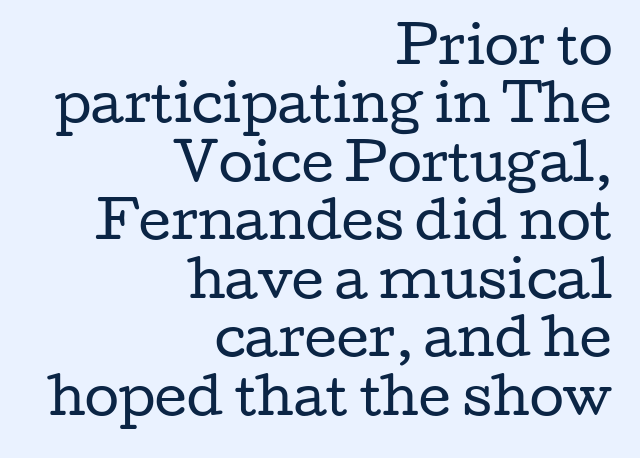
{"serif": "yes", "italic": "no", "bold": "no", "weight": "regular", "width": "wide", "stroke_contrast": "low", "x_height": "medium", "monospaced": "no", "underline": "no", "align": "right", "line_spacing_ratio": 1.17, "letter_spacing": "normal", "letter_spacing_em": 0.0, "glyph_px": 50}
